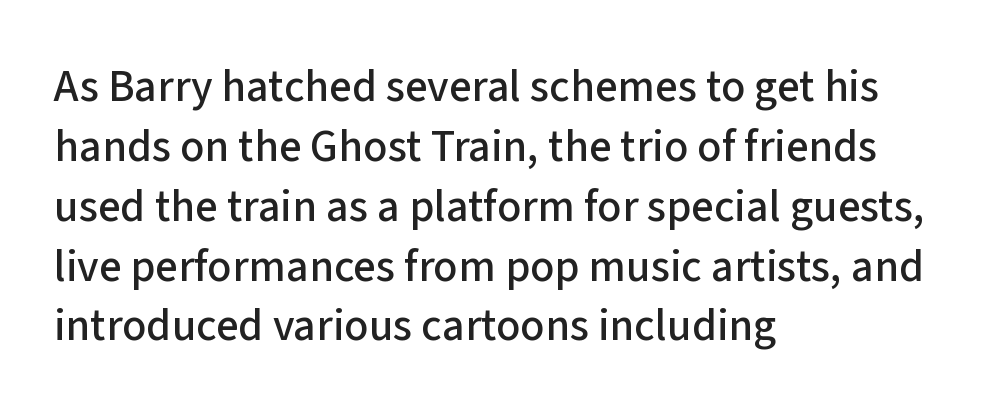
Alignment: flush left. The type family on display is of the sans-serif kind. A typesetter would call this leading conventional body-copy spacing. The letterforms sit shoulder to shoulder at normal distance. Nobody drew a line under any word here. Notice how the stems are strictly vertical — no italics here.
